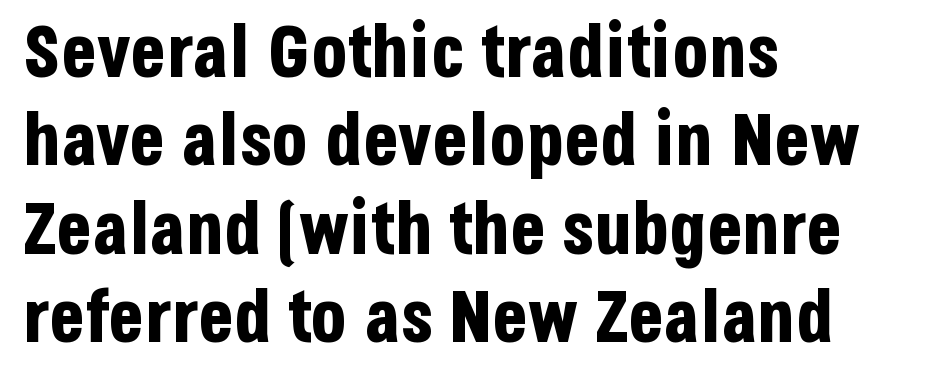
{"serif": "no", "italic": "no", "bold": "yes", "weight": "bold", "width": "condensed", "stroke_contrast": "low", "x_height": "large", "monospaced": "no", "underline": "no", "align": "left", "line_spacing_ratio": 1.21, "letter_spacing": "normal", "letter_spacing_em": 0.0, "glyph_px": 73}
